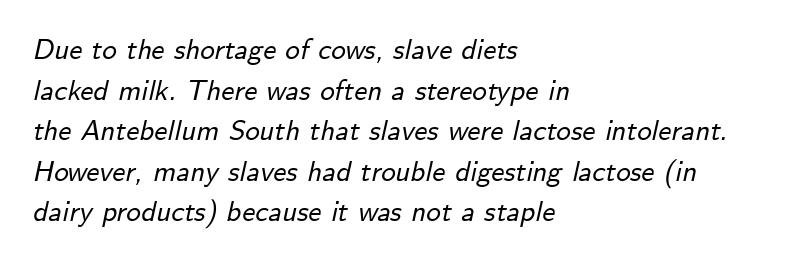
Q: Is the text italic (slanted)? A: Yes, it leans right by about 12 degrees.
Q: Is the text underlined? A: No.
Q: How is the paragraph aligned? A: Left-aligned.
Q: Is the spacing between letters normal or unusually wide? A: Normal.
Q: Is the spacing between lines tight, normal or loose? A: Normal.
Q: Width (condensed, normal, or wide)? A: Normal.
Q: Stroke contrast? A: Low.
Q: x-height? A: Small.
Q: Monospaced? A: No.
